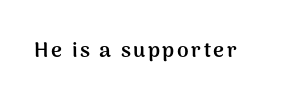
Q: Is the text bold? A: Yes.
Q: Is the text italic (slanted)? A: No, it is upright.
Q: Is the text underlined? A: No.
